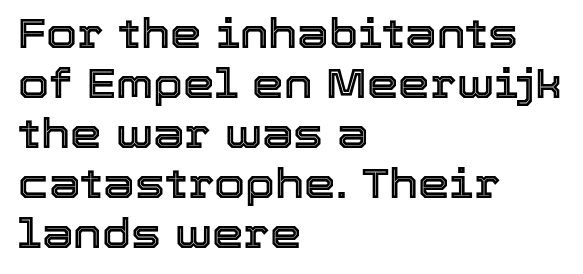
The lettering stays uniformly vertical, giving the passage a roman look. The passage shown is typed in a proportional face where columns would drift. The specimen omits any rule beneath the text block's lines. Tracking value appears to be zero — textbook default spacing. The passage shown stacks its lines at a standard gap. Horizontal alignment here is leftward, the default for most running prose.
